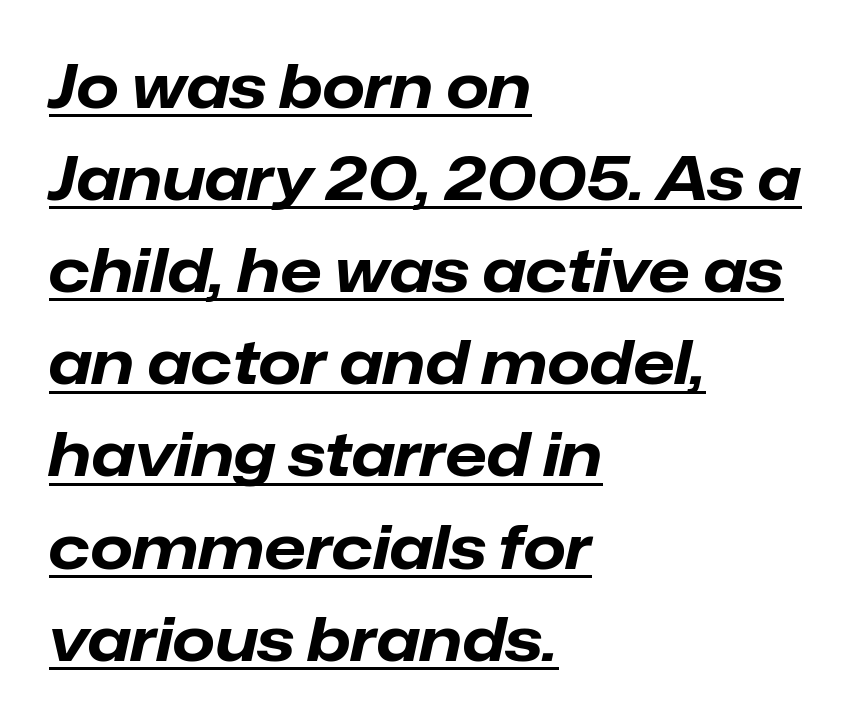
{"italic": "yes", "lean": "right", "slant_degrees": 12, "bold": "yes", "weight": "bold", "width": "normal", "stroke_contrast": "low", "x_height": "medium", "monospaced": "no", "underline": "yes", "align": "left", "line_spacing": "normal", "line_spacing_ratio": 1.51, "letter_spacing": "normal", "letter_spacing_em": 0.0, "glyph_px": 61}
